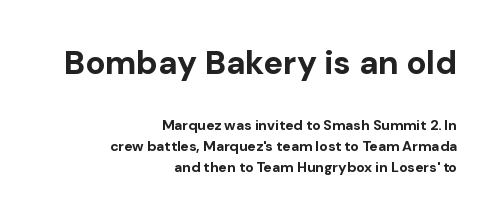
Between these two stacked blocks, the higher one wins on size. How would I describe the line gaps? Plain and ordinary. Rendered with straight, roman letterforms. The letters advance in unequal steps, a hallmark of proportional type. Letters rest on an invisible, unmarked baseline. In CSS terms this would be text-align: right.
